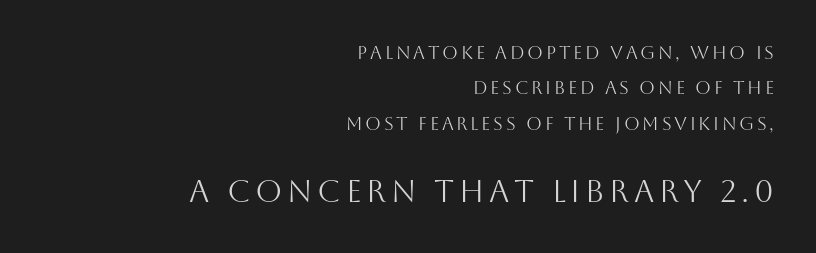
{"serif": "no", "italic": "no", "bold": "no", "weight": "light", "width": "normal", "stroke_contrast": "medium", "x_height": "large", "monospaced": "no", "underline": "no", "align": "right", "line_spacing": "loose", "line_spacing_ratio": 1.97, "larger_block": "second", "size_ratio": 1.72, "glyph_px": 31}
